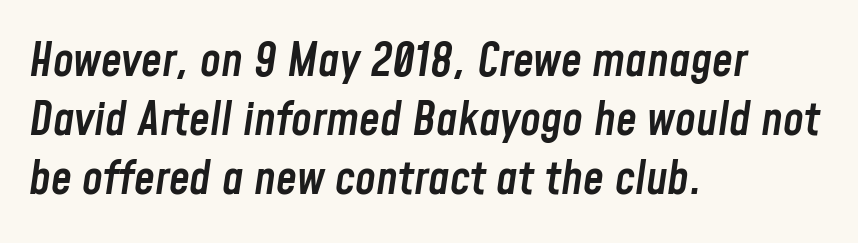
Compared with ordinary roman type, these characters are visibly tilted. Character widths vary here, with narrow letters taking less room than wide ones. Tracking here is standard; glyphs follow each other at the usual distance. Is there much room between lines? A standard amount, neither cramped nor airy. The baseline area is clear.
